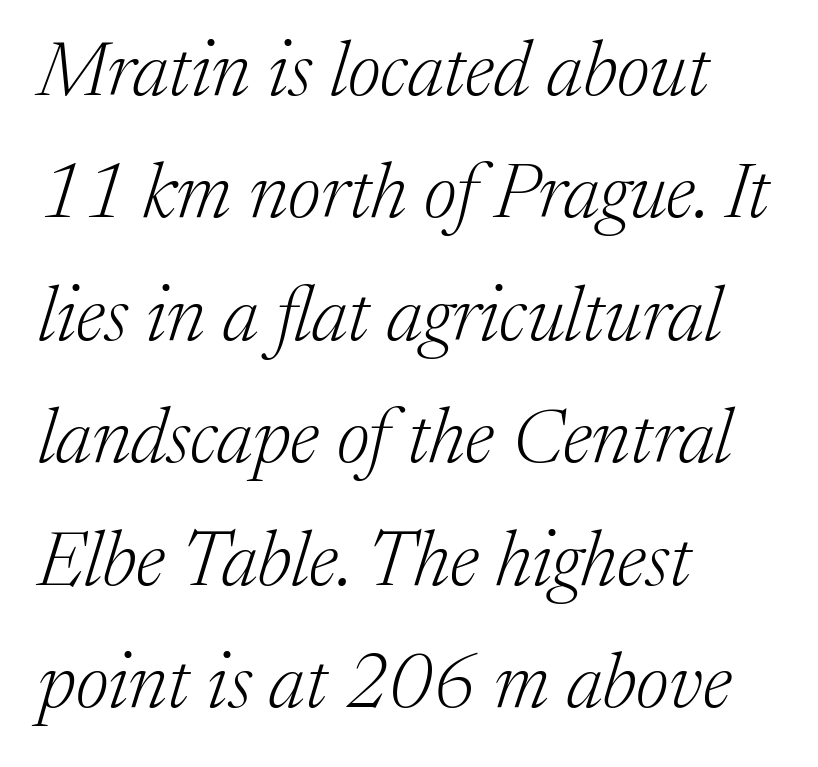
It's the slanting kind of type. The type is set solid horizontally, with unmodified tracking. The lines are quadded left. Each stroke keeps to a modest, everyday thickness or less.
